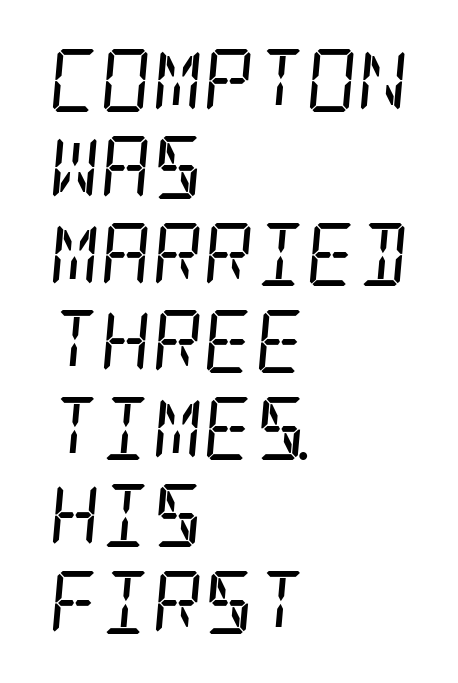
{"serif": "yes", "italic": "yes", "lean": "right", "slant_degrees": 5, "bold": "no", "weight": "regular", "width": "condensed", "stroke_contrast": "low", "x_height": "large", "underline": "no", "align": "left", "line_spacing": "normal", "line_spacing_ratio": 1.38, "letter_spacing": "normal", "letter_spacing_em": 0.0, "glyph_px": 63}
